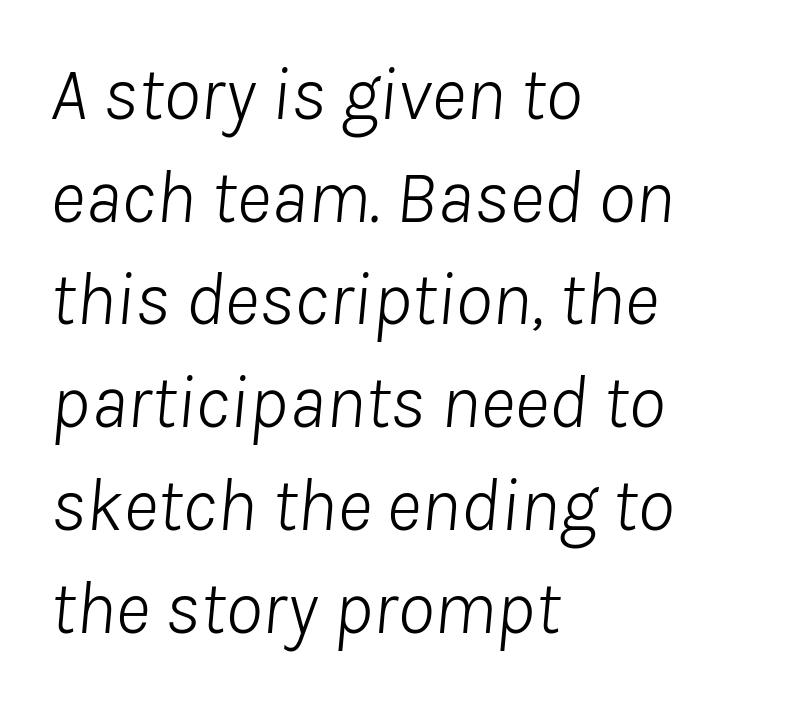
{"italic": "yes", "lean": "right", "slant_degrees": 8, "bold": "no", "weight": "light", "width": "normal", "stroke_contrast": "low", "x_height": "medium", "monospaced": "no", "underline": "no", "align": "left", "line_spacing": "normal", "line_spacing_ratio": 1.37, "letter_spacing": "normal", "letter_spacing_em": 0.0, "glyph_px": 75}
